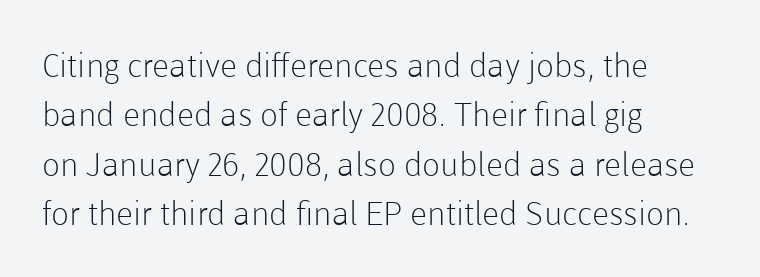
Q: Is the text bold? A: No.
Q: Is the text italic (slanted)? A: No, it is upright.
Q: Is the typeface a serif or a sans-serif typeface? A: Sans-serif.
Q: Is the text underlined? A: No.
Q: How is the paragraph aligned? A: Left-aligned.
Q: Is the spacing between letters normal or unusually wide? A: Normal.
Q: Is the spacing between lines tight, normal or loose? A: Normal.
Q: Width (condensed, normal, or wide)? A: Normal.
Q: Stroke contrast? A: Low.
Q: x-height? A: Medium.
Q: Monospaced? A: No.
